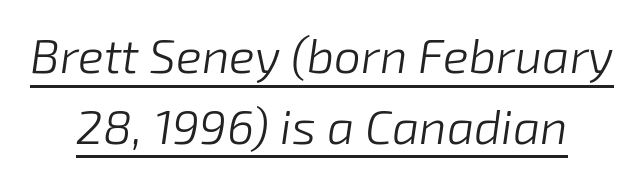
Q: Is the text bold? A: No.
Q: Is the text italic (slanted)? A: Yes, it leans right by about 8 degrees.
Q: Is the text underlined? A: Yes.
Q: Is the spacing between letters normal or unusually wide? A: Normal.
Q: Is the spacing between lines tight, normal or loose? A: Normal.
Q: Width (condensed, normal, or wide)? A: Normal.
Q: Stroke contrast? A: Low.
Q: x-height? A: Medium.
Q: Monospaced? A: No.
